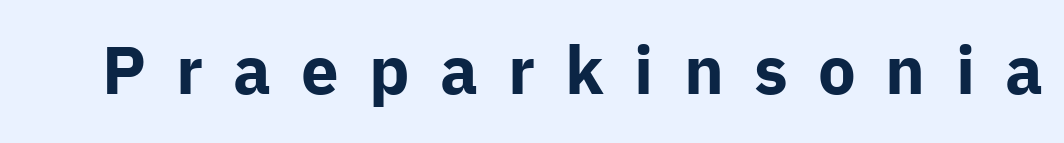
{"serif": "no", "italic": "no", "bold": "yes", "weight": "bold", "width": "normal", "stroke_contrast": "low", "x_height": "medium", "monospaced": "no", "underline": "no", "letter_spacing": "wide", "letter_spacing_em": 0.45, "glyph_px": 67}
